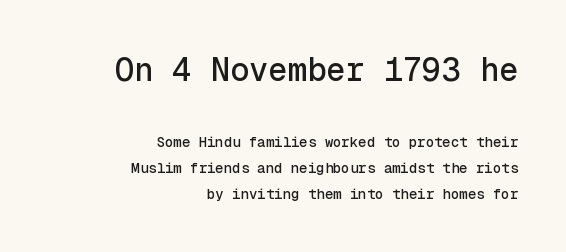
The upper block of text is set noticeably larger than the block beneath it. These lines keep a tight, regular rhythm from letter to letter. Notice how the passage keeps a crisp vertical edge on the right only. The specimen reads as upright at a glance. Letterform terminals end flat and unadorned throughout the passage.
